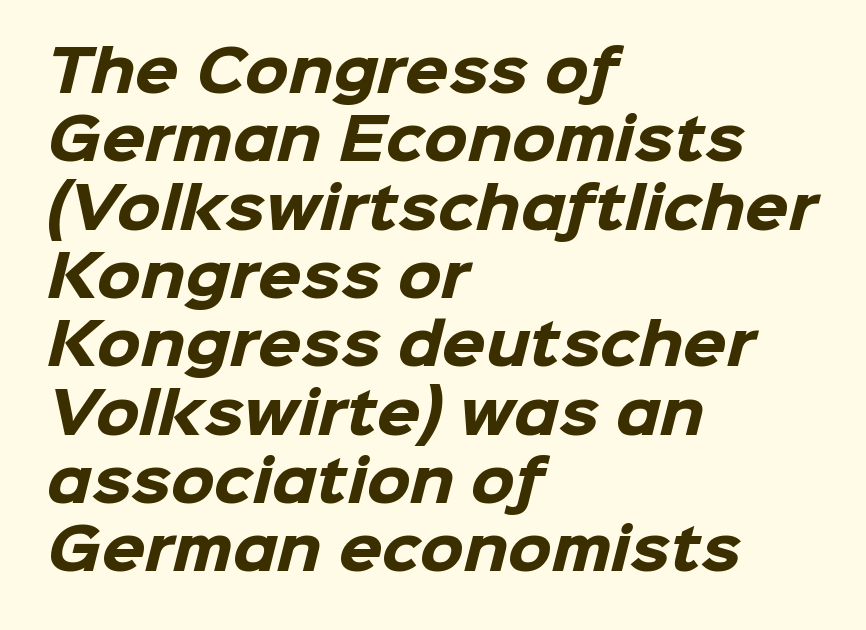
{"serif": "no", "bold": "yes", "weight": "heavy", "width": "normal", "stroke_contrast": "low", "x_height": "medium", "monospaced": "no", "underline": "no", "align": "left", "line_spacing_ratio": 1.22, "letter_spacing": "normal", "letter_spacing_em": 0.0, "glyph_px": 56}
